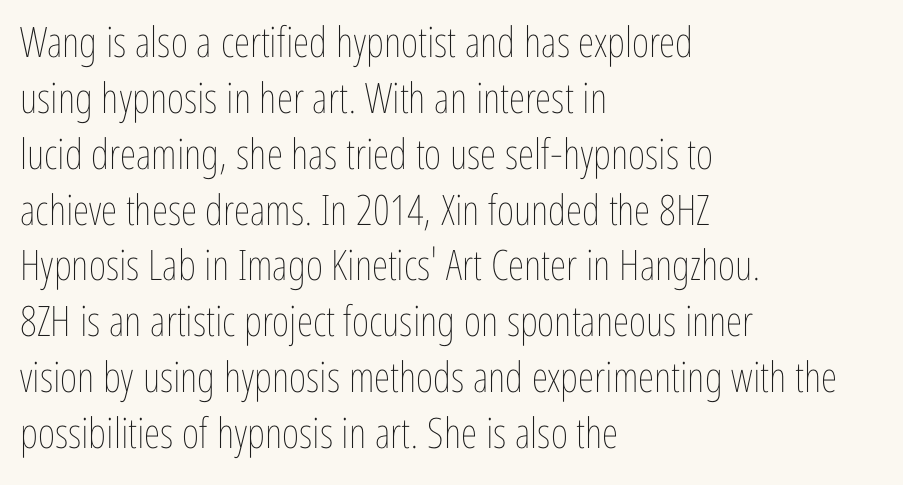
The leading is moderate, giving the passage an even texture. Alignment: flush left. The passage shown is typed in a proportional face where columns would drift. The weight tops out at a normal text grade. In terms of posture, this sample is upright. Nobody touched the tracking dial on this one.
